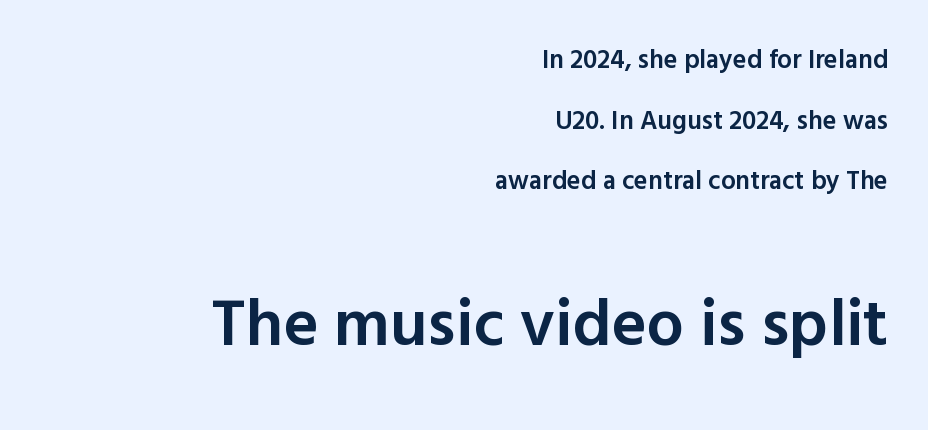
Horizontal alignment here is rightward, an uncommon choice for prose. Does the bottom block carry the larger type? Yes, it does. The typography opts for an upright posture over an oblique one. Honestly, there is no underline to notice here at all. Grotesque or geometric, the face here clearly has no serifs.
